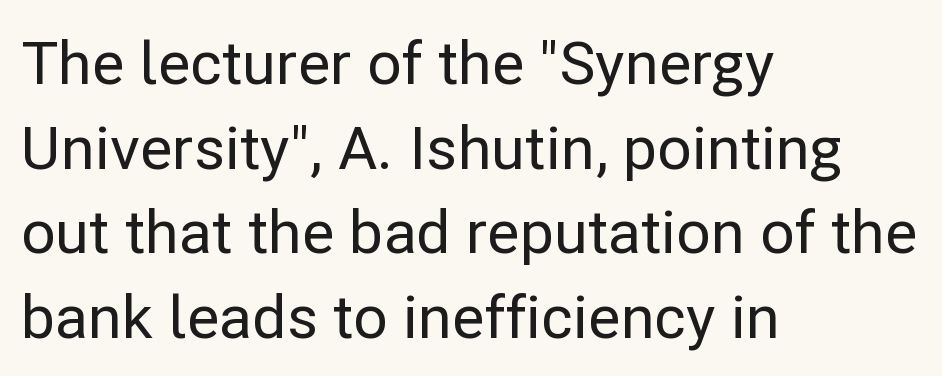
Q: Is the text italic (slanted)? A: No, it is upright.
Q: Is the typeface a serif or a sans-serif typeface? A: Sans-serif.
Q: Is the text underlined? A: No.
Q: How is the paragraph aligned? A: Left-aligned.
Q: Is the spacing between letters normal or unusually wide? A: Normal.
Q: Is the spacing between lines tight, normal or loose? A: Normal.
Q: Width (condensed, normal, or wide)? A: Normal.
Q: Stroke contrast? A: Low.
Q: x-height? A: Medium.
Q: Monospaced? A: No.
